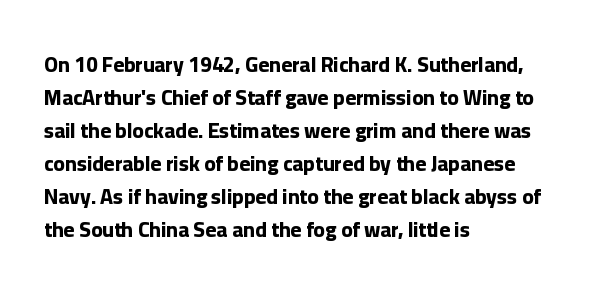
The sample has been set heavy, in full bold. Any mark beneath the type? The region is blank. The ragged edge is on the right, which tells us the setting is flush left. This sample uses plain, unmodified letter spacing. Posture: vertical. Does the leading feel generous? No, just average.
